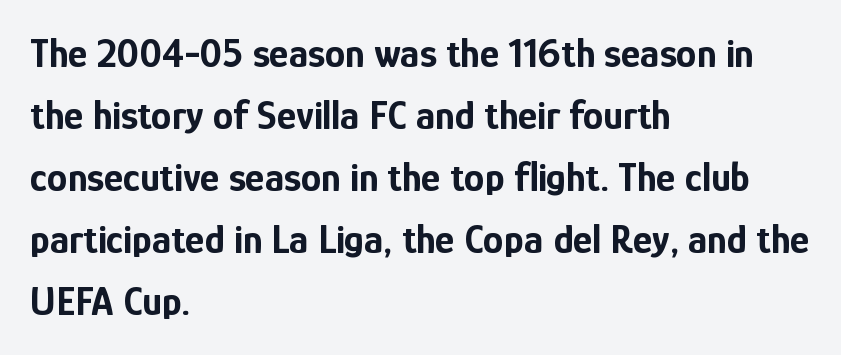
{"serif": "no", "italic": "no", "bold": "yes", "weight": "bold", "width": "condensed", "stroke_contrast": "low", "x_height": "medium", "monospaced": "no", "underline": "no", "align": "left", "line_spacing": "normal", "line_spacing_ratio": 1.51, "letter_spacing": "normal", "letter_spacing_em": 0.0, "glyph_px": 41}
